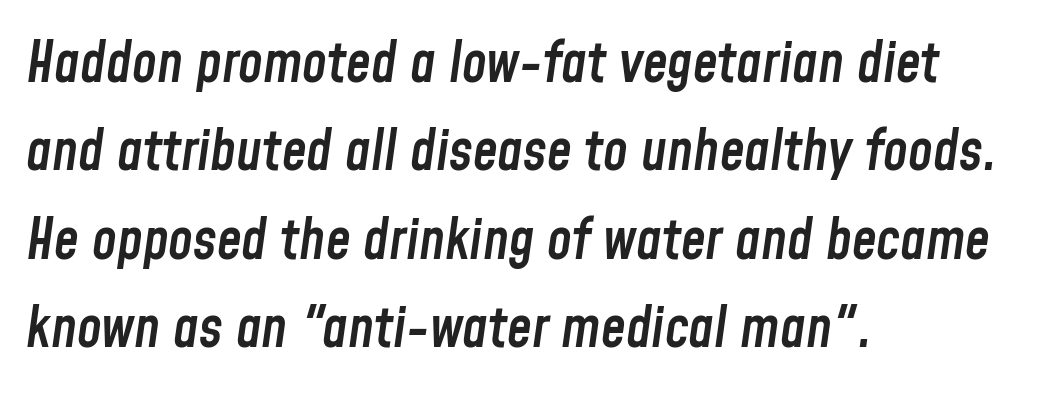
{"italic": "yes", "lean": "right", "slant_degrees": 8, "bold": "semi", "weight": "semibold", "width": "condensed", "stroke_contrast": "low", "x_height": "medium", "monospaced": "no", "underline": "no", "align": "left", "line_spacing": "normal", "line_spacing_ratio": 1.58, "letter_spacing": "normal", "letter_spacing_em": 0.0, "glyph_px": 56}
